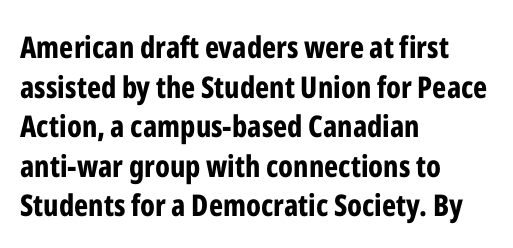
{"serif": "no", "italic": "no", "bold": "yes", "weight": "bold", "width": "condensed", "stroke_contrast": "low", "x_height": "medium", "monospaced": "no", "underline": "no", "align": "left", "line_spacing": "normal", "line_spacing_ratio": 1.32, "letter_spacing": "normal", "letter_spacing_em": 0.0, "glyph_px": 30}
